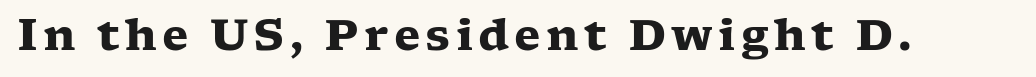
The image shows 43 px heavy, wide serif type, upright; set not underlined; low stroke contrast and a medium x-height.
